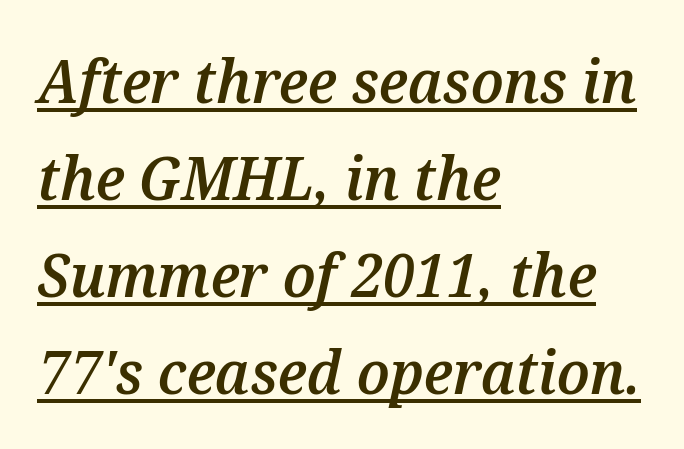
Q: Is the text bold? A: Semi-bold.
Q: Is the text italic (slanted)? A: Yes, it leans right by about 12 degrees.
Q: Is the text underlined? A: Yes.
Q: How is the paragraph aligned? A: Left-aligned.
Q: Is the spacing between letters normal or unusually wide? A: Normal.
Q: Is the spacing between lines tight, normal or loose? A: Normal.
Q: Width (condensed, normal, or wide)? A: Normal.
Q: Stroke contrast? A: Medium.
Q: x-height? A: Medium.
Q: Monospaced? A: No.
